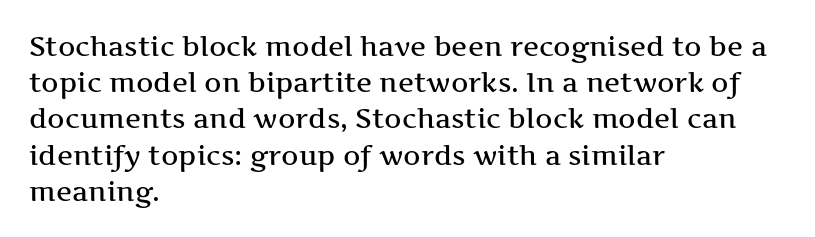
{"italic": "no", "underline": "no", "align": "left", "line_spacing": "normal", "line_spacing_ratio": 1.34, "letter_spacing": "normal", "letter_spacing_em": 0.0, "glyph_px": 27}
